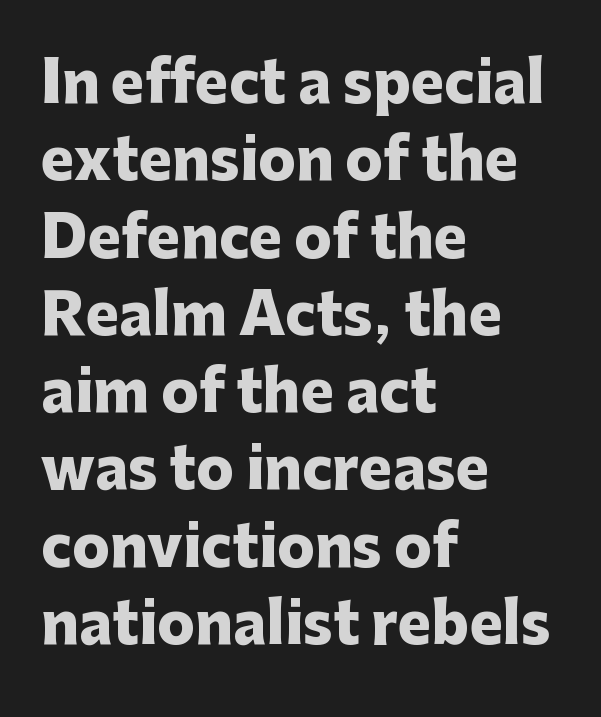
{"serif": "no", "italic": "no", "bold": "yes", "weight": "heavy", "width": "normal", "stroke_contrast": "low", "x_height": "medium", "monospaced": "no", "underline": "no", "align": "left", "line_spacing": "normal", "line_spacing_ratio": 1.38, "letter_spacing": "normal", "letter_spacing_em": 0.0, "glyph_px": 56}
